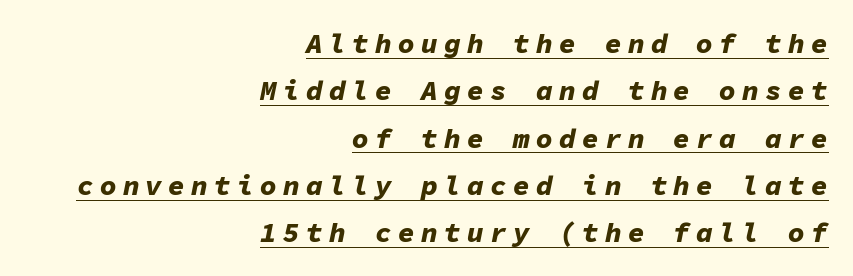
Is the type slanted? Yes — the strokes lean at a clear angle. Look at the tracking — it's clearly loosened, letters drifting apart. If you drew a ruler down the right edge, every line would touch it. This rendering features underlined lettering. Summary of weight: heavy, a full bold. Horizontal bands of white between lines are of average thickness.
